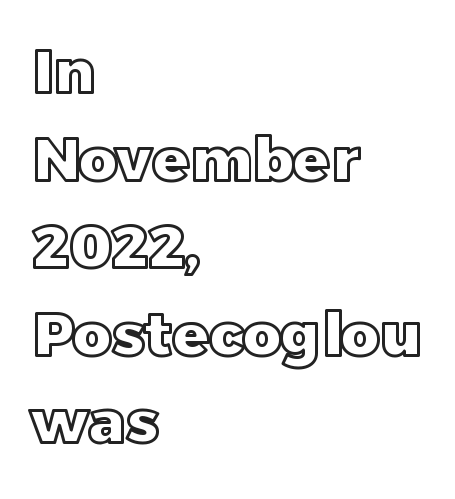
Alignment: flush left. The passage shown is not underscored anywhere. Tall strokes in this sample are plumb rather than angled. Notice how descenders clear the ascenders below comfortably — that's standard leading. The passage shown is typed in a proportional face where columns would drift. You could call the tracking neutral — neither tight nor loose.
